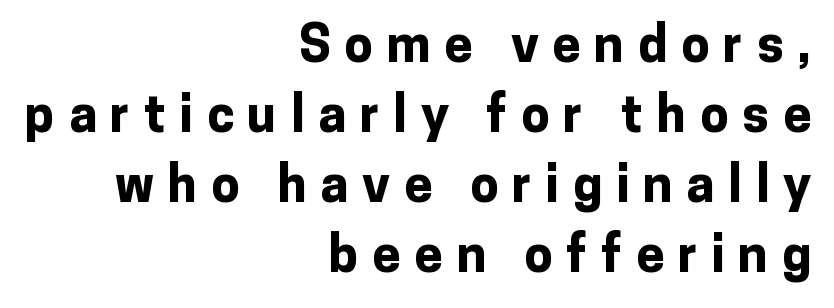
{"serif": "no", "italic": "no", "bold": "yes", "weight": "bold", "width": "normal", "stroke_contrast": "low", "x_height": "medium", "monospaced": "no", "underline": "no", "align": "right", "line_spacing": "normal", "line_spacing_ratio": 1.37, "letter_spacing": "wide", "letter_spacing_em": 0.27, "glyph_px": 51}
